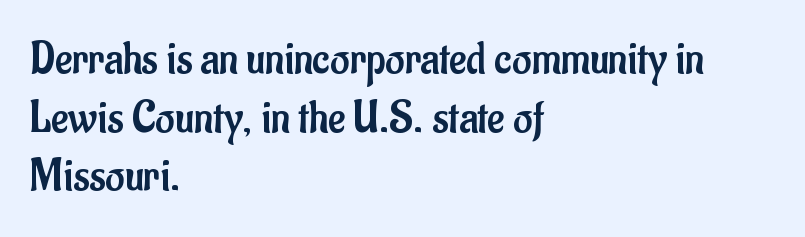
The image shows 47 px regular-weight, condensed sans-serif type, upright; set left-aligned, normal line spacing (1.25x), normal letter spacing, not underlined; low stroke contrast and a small x-height.
